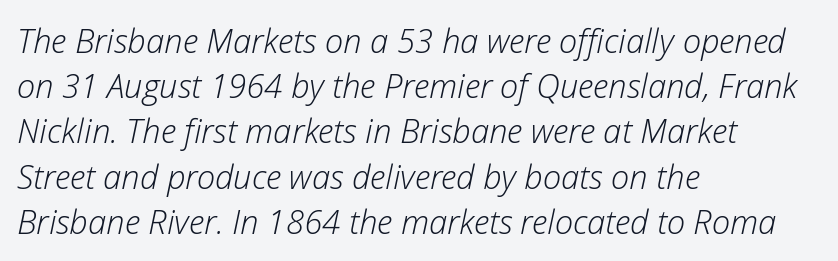
Honestly, there is no underline to notice here at all. Words appear dense and cohesive because spacing is normal. Baseline-to-baseline distance is the conventional proportion of letter height. Reading down the block, your eye returns to a fixed left position each line. The text carries the slant typical of an italic or oblique font.
